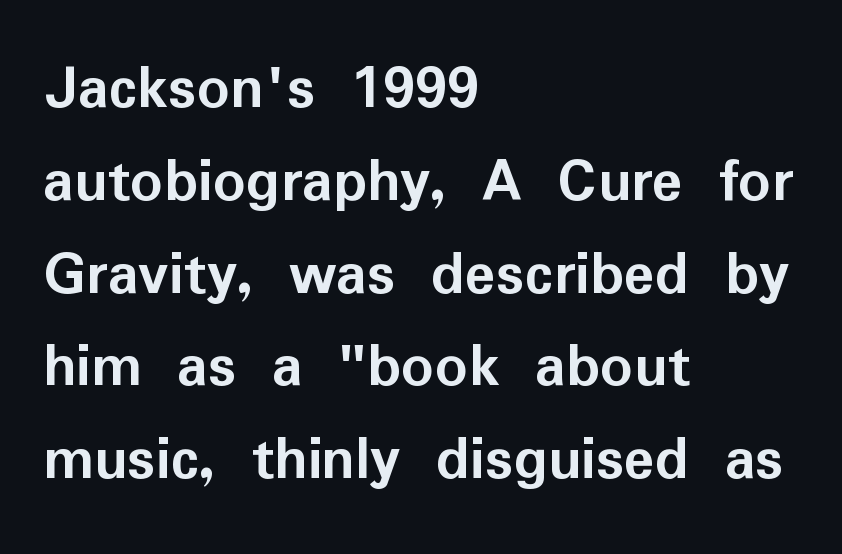
The rows are spaced the way most documents space them. Observe the absence of serifs on each vertical stroke in this sample. The tracking reads as untouched default to a designer's eye. Posture: vertical. Underlining? Definitely not there.
